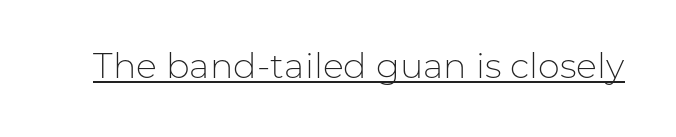
The image shows 35 px light sans-serif type, upright; set normal letter spacing, underlined; low stroke contrast and a medium x-height.
